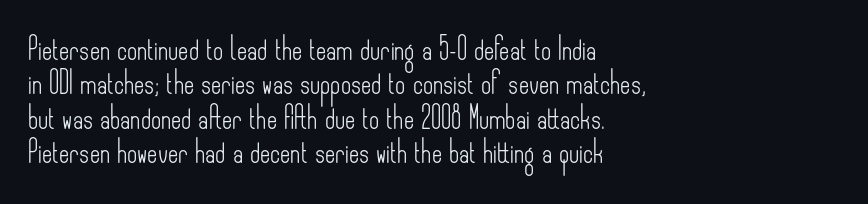
{"italic": "no", "bold": "no", "underline": "no", "align": "left", "line_spacing": "normal", "line_spacing_ratio": 1.56, "letter_spacing": "normal", "letter_spacing_em": 0.0, "glyph_px": 22}
